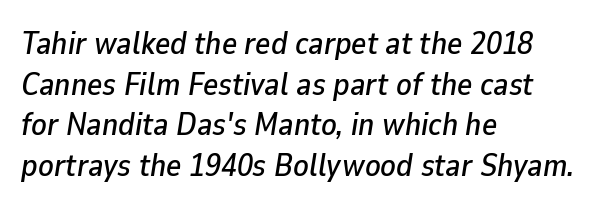
The image shows 32 px text type, italic (leaning right); set left-aligned, normal line spacing (1.27x), normal letter spacing, not underlined; low stroke contrast and a medium x-height.
